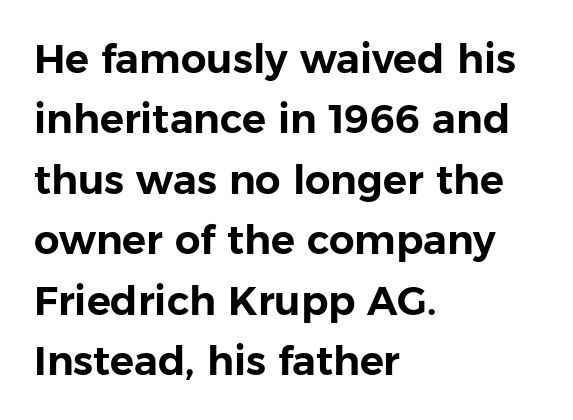
Q: Is the text italic (slanted)? A: No, it is upright.
Q: Is the typeface a serif or a sans-serif typeface? A: Sans-serif.
Q: Is the text underlined? A: No.
Q: How is the paragraph aligned? A: Left-aligned.
Q: Is the spacing between letters normal or unusually wide? A: Normal.
Q: Is the spacing between lines tight, normal or loose? A: Normal.
Q: Width (condensed, normal, or wide)? A: Normal.
Q: Stroke contrast? A: Low.
Q: x-height? A: Medium.
Q: Monospaced? A: No.
